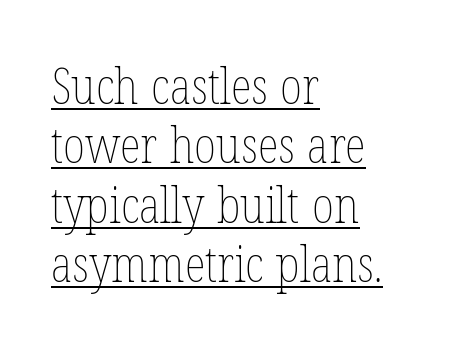
Q: Is the text bold? A: No.
Q: Is the text italic (slanted)? A: No, it is upright.
Q: Is the text underlined? A: Yes.
Q: How is the paragraph aligned? A: Left-aligned.
Q: Is the spacing between letters normal or unusually wide? A: Normal.
Q: Width (condensed, normal, or wide)? A: Condensed.
Q: Stroke contrast? A: Low.
Q: x-height? A: Medium.
Q: Monospaced? A: No.
